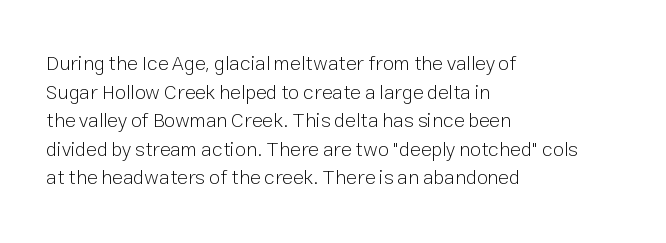
The image shows 20 px text type, upright; set left-aligned, normal line spacing (1.43x), normal letter spacing, not underlined.
